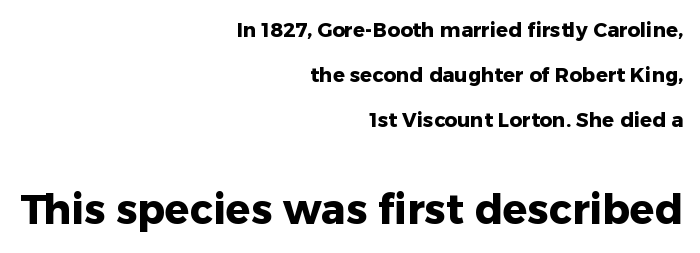
The image shows 41 px heavy sans-serif type, upright; set right-aligned, loose line spacing (2.24x), normal letter spacing, not underlined; the second (bottom) block is 2.05x larger; low stroke contrast and a medium x-height.
